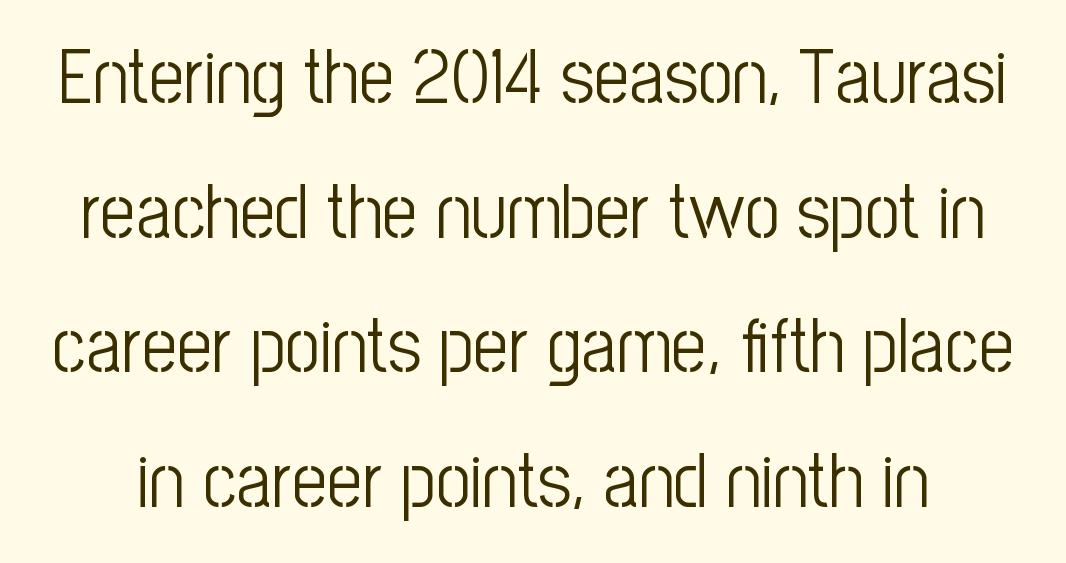
The image shows 77 px light, condensed sans-serif type, upright; set line spacing 1.75x, normal letter spacing, not underlined; low stroke contrast and a medium x-height.
